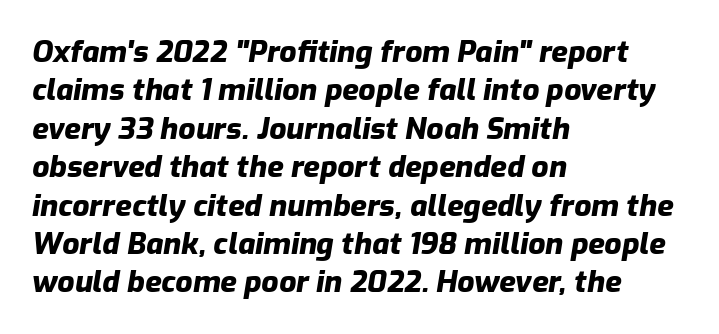
{"italic": "yes", "lean": "right", "slant_degrees": 9, "bold": "yes", "weight": "heavy", "width": "normal", "stroke_contrast": "low", "x_height": "medium", "monospaced": "no", "underline": "no", "align": "left", "line_spacing": "normal", "line_spacing_ratio": 1.28, "letter_spacing": "normal", "letter_spacing_em": 0.0, "glyph_px": 30}
